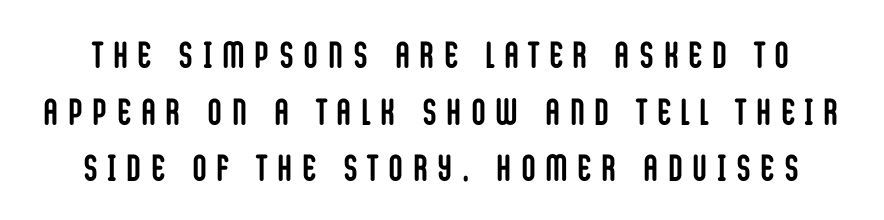
The image shows 37 px semibold, condensed sans-serif type, upright; set normal line spacing (1.53x), unusually wide letter spacing (+0.3 em), not underlined; low stroke contrast and a large x-height.
